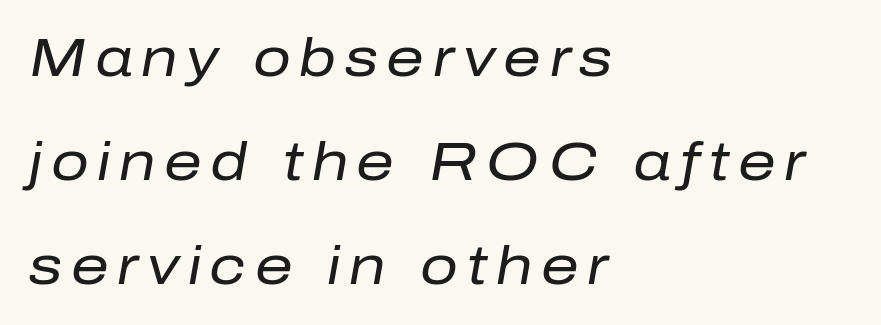
Q: Is the text bold? A: No.
Q: Is the text italic (slanted)? A: Yes, it leans right by about 10 degrees.
Q: Is the text underlined? A: No.
Q: How is the paragraph aligned? A: Left-aligned.
Q: Is the spacing between lines tight, normal or loose? A: Loose.
Q: Width (condensed, normal, or wide)? A: Normal.
Q: Stroke contrast? A: Low.
Q: x-height? A: Medium.
Q: Monospaced? A: No.
